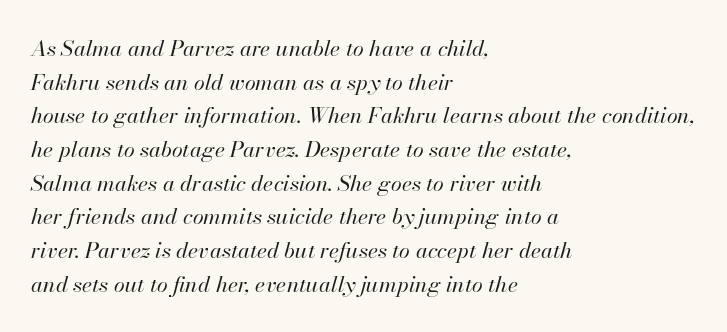
Q: Is the text bold? A: No.
Q: Is the text italic (slanted)? A: Yes, it leans right by about 13 degrees.
Q: Is the text underlined? A: No.
Q: How is the paragraph aligned? A: Left-aligned.
Q: Is the spacing between letters normal or unusually wide? A: Normal.
Q: Is the spacing between lines tight, normal or loose? A: Normal.
